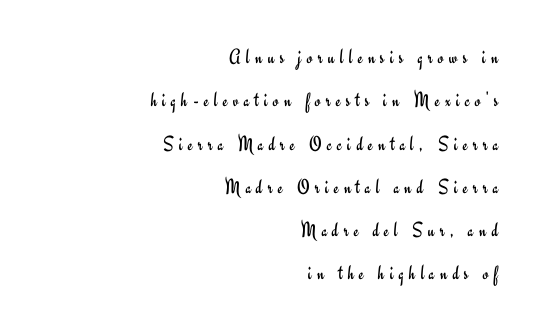
Rule under the text: the space is simply empty. Visually the block forms a straight wall on the right and a jagged coastline on the left. Glyph-to-glyph distance is far greater than everyday printed text. Rows of type keep a wide berth in the vertical direction. The font sits on the lighter half of the weight spectrum, regular included.
